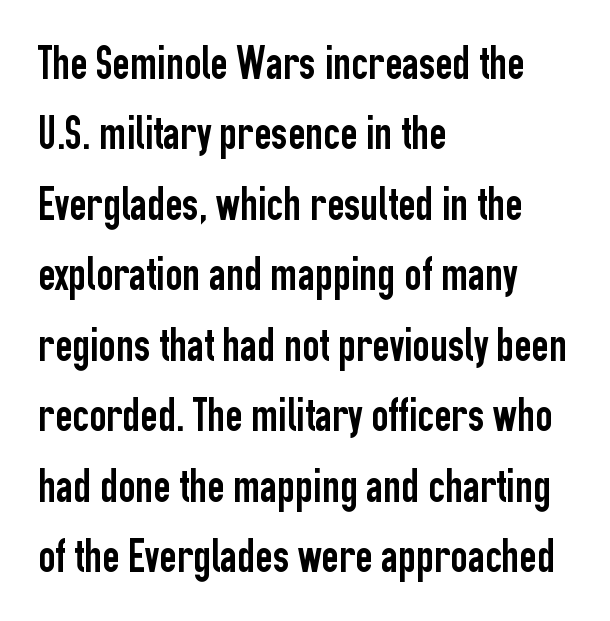
Compared with a centered layout, this one pins lines to the left instead. Characters remain perfectly vertical along every line. Check the space under the baseline: it is left empty. Is there much room between lines? A standard amount, neither cramped nor airy. Do the characters align in a grid? No, the font is proportional. Each word holds together tightly as a unit, with standard inter-letter gaps.
